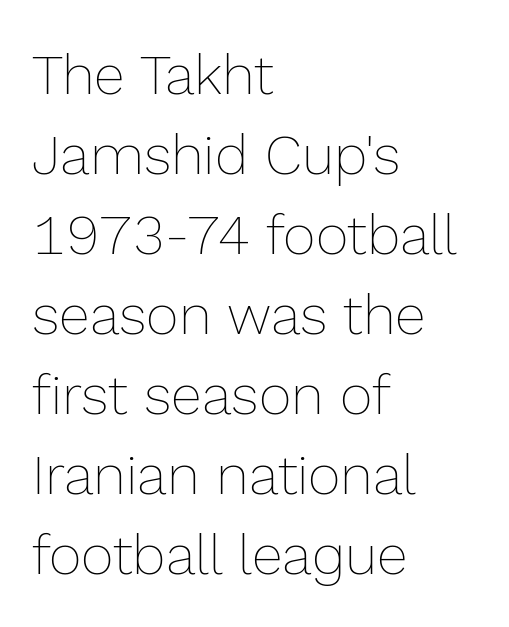
{"italic": "no", "bold": "no", "weight": "thin", "width": "normal", "x_height": "medium", "monospaced": "no", "underline": "no", "align": "left", "line_spacing": "normal", "line_spacing_ratio": 1.43, "letter_spacing": "normal", "letter_spacing_em": 0.0, "glyph_px": 56}
